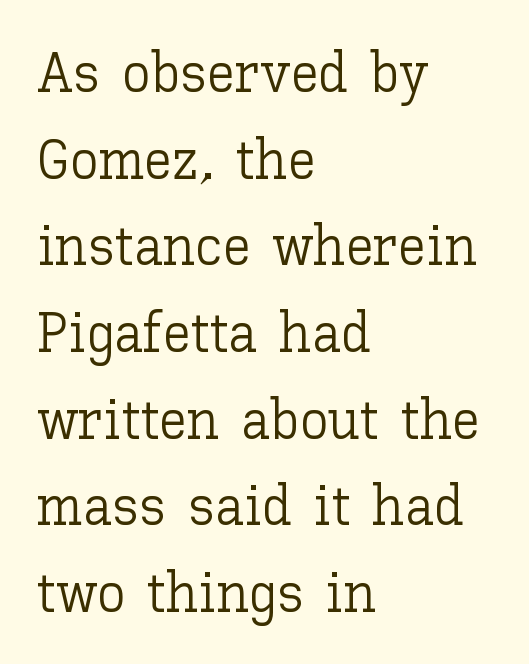
{"italic": "no", "bold": "no", "weight": "light", "width": "normal", "stroke_contrast": "low", "x_height": "medium", "monospaced": "no", "underline": "no", "align": "left", "line_spacing": "normal", "line_spacing_ratio": 1.52, "letter_spacing": "normal", "letter_spacing_em": 0.0, "glyph_px": 57}
